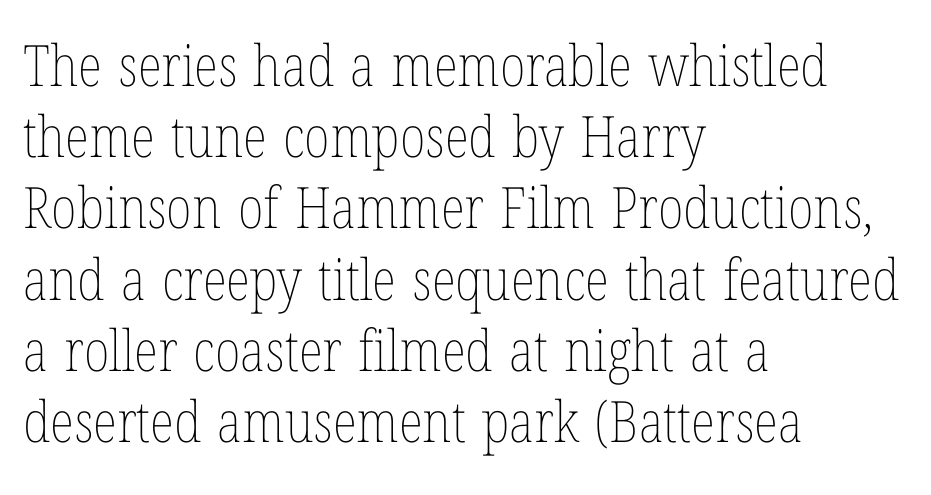
Q: Is the text bold? A: No.
Q: Is the text italic (slanted)? A: No, it is upright.
Q: Is the text underlined? A: No.
Q: How is the paragraph aligned? A: Left-aligned.
Q: Is the spacing between letters normal or unusually wide? A: Normal.
Q: Is the spacing between lines tight, normal or loose? A: Normal.
Q: Width (condensed, normal, or wide)? A: Condensed.
Q: Stroke contrast? A: Low.
Q: x-height? A: Medium.
Q: Monospaced? A: No.
